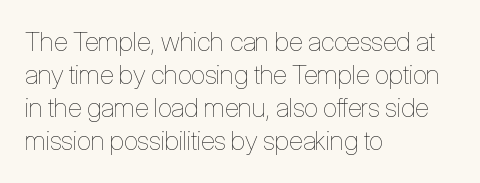
When letters stand straight like this, we call the style roman or upright. These lines sit exactly where default settings would place them. Students, note that the glyphs here touch the page at normal intervals. The passage shown is not bold in any degree. In CSS terms this would be text-align: left. Underlining? Definitely not there.
